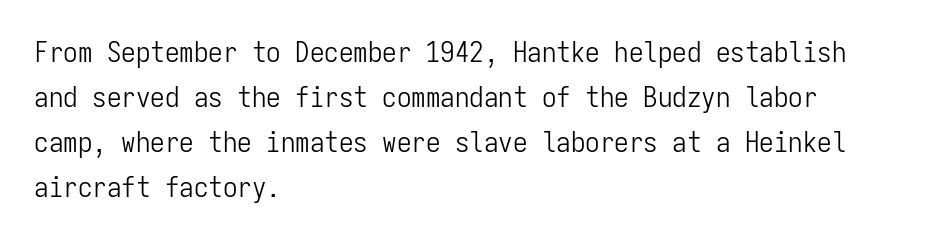
The image shows 29 px light, condensed sans-serif type, upright, monospaced; set left-aligned, normal line spacing (1.55x), normal letter spacing, not underlined; low stroke contrast and a medium x-height.
